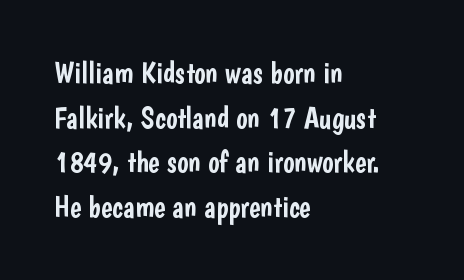
Which margin do the lines hug? The left one — the right edge is uneven. The foot of each line stays bare and open. How would I describe the line gaps? Plain and ordinary. Unlike a traditional serif, this face leaves its strokes unadorned. Spacing verdict: proportional, widths tailored to each character.
